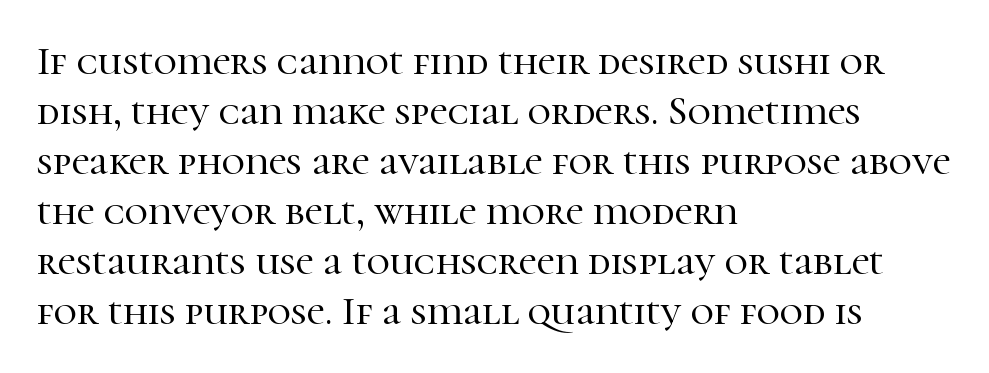
Q: Is the text italic (slanted)? A: No, it is upright.
Q: Is the typeface a serif or a sans-serif typeface? A: Serif.
Q: Is the text underlined? A: No.
Q: How is the paragraph aligned? A: Left-aligned.
Q: Is the spacing between letters normal or unusually wide? A: Normal.
Q: Is the spacing between lines tight, normal or loose? A: Normal.
Q: Width (condensed, normal, or wide)? A: Normal.
Q: Stroke contrast? A: High.
Q: x-height? A: Medium.
Q: Monospaced? A: No.
